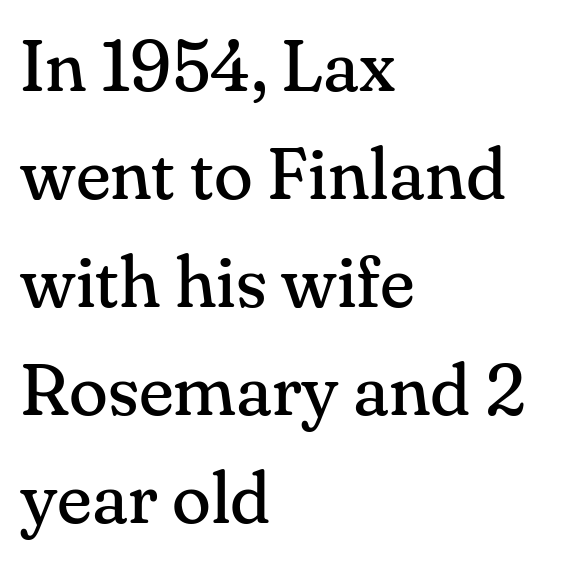
The type family on display is of the serif kind. Horizontal bands of white between lines are of average thickness. Caption: face not bold, strokes unweighted. Each letter keeps its own natural width here, so spacing adapts to shape. Horizontally, the lines are justified to the leading edge only.
